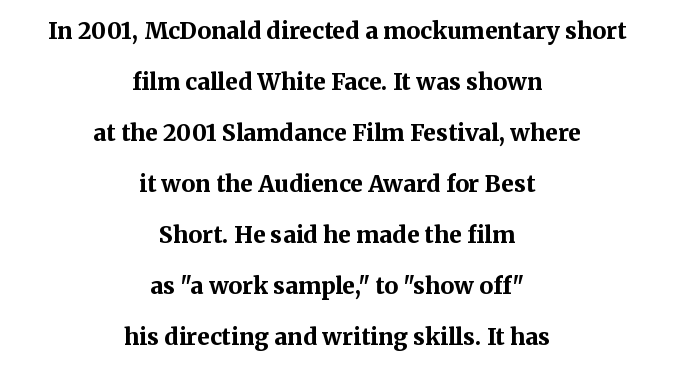
{"italic": "no", "bold": "yes", "underline": "no", "align": "center", "line_spacing": "loose", "line_spacing_ratio": 2.22, "letter_spacing": "normal", "letter_spacing_em": 0.0, "glyph_px": 23}
